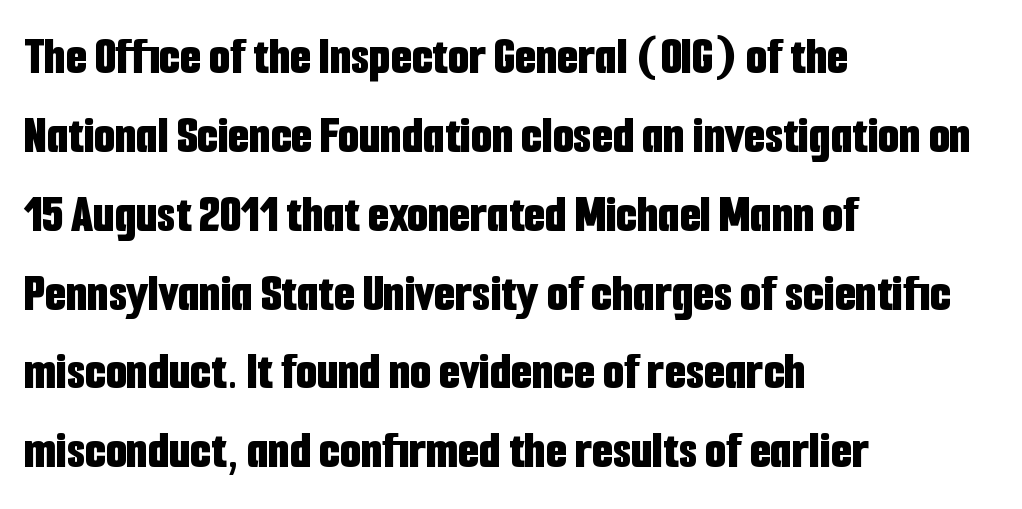
Q: Is the text bold? A: Yes.
Q: Is the text italic (slanted)? A: No, it is upright.
Q: Is the typeface a serif or a sans-serif typeface? A: Sans-serif.
Q: Is the text underlined? A: No.
Q: How is the paragraph aligned? A: Left-aligned.
Q: Is the spacing between letters normal or unusually wide? A: Normal.
Q: Is the spacing between lines tight, normal or loose? A: Normal.
Q: Width (condensed, normal, or wide)? A: Condensed.
Q: Stroke contrast? A: Low.
Q: x-height? A: Medium.
Q: Monospaced? A: No.
